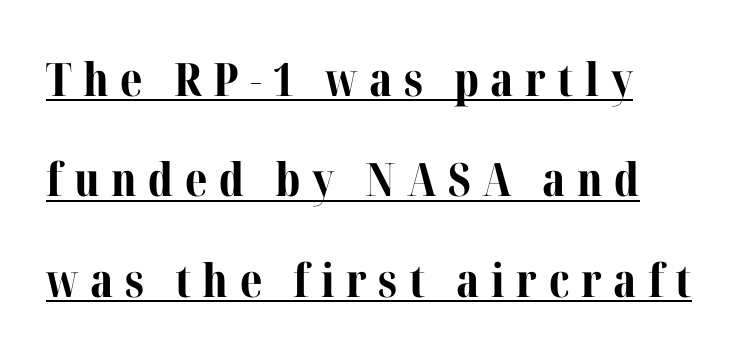
The image shows 46 px bold serif type, upright; set loose line spacing (2.18x), unusually wide letter spacing (+0.25 em), underlined; medium stroke contrast and a medium x-height.
